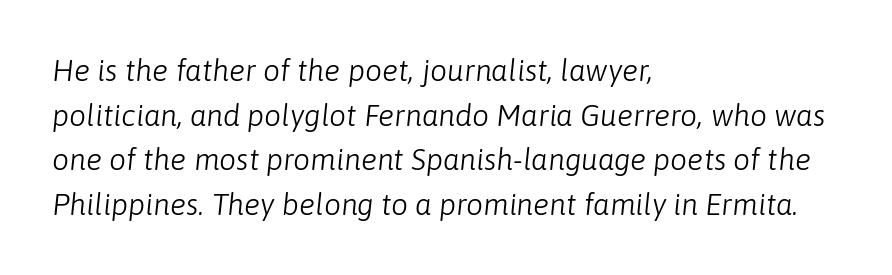
{"italic": "yes", "lean": "right", "slant_degrees": 6, "bold": "no", "weight": "light", "width": "normal", "stroke_contrast": "low", "x_height": "medium", "monospaced": "no", "underline": "no", "align": "left", "line_spacing": "normal", "line_spacing_ratio": 1.49, "letter_spacing": "normal", "letter_spacing_em": 0.0, "glyph_px": 30}
